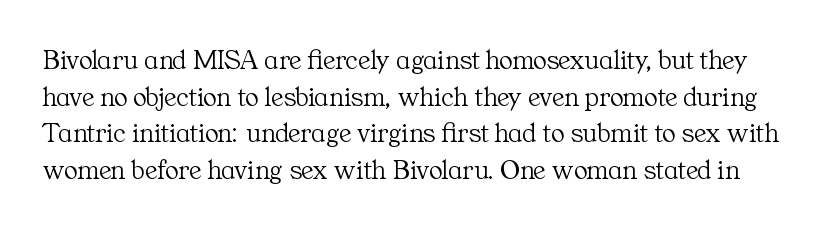
The image shows 28 px light serif type, upright; set normal line spacing (1.31x), normal letter spacing, not underlined; medium stroke contrast and a medium x-height.
